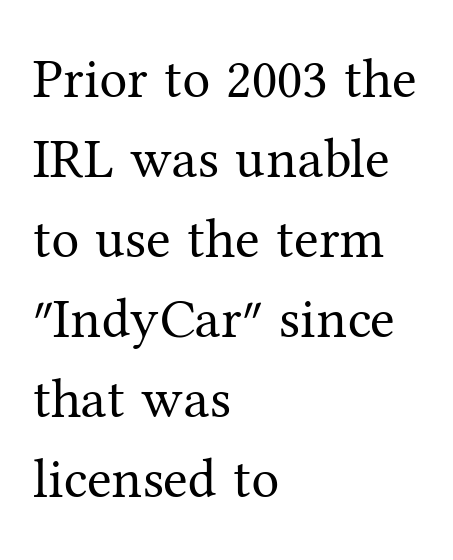
Varying glyph widths throughout — classic text-font behaviour. Visually the block forms a straight wall on the left and a jagged coastline on the right. Nobody drew a line under any word here. Italic? Not at all — the glyphs are vertical. The typeface chosen for these lines features serifs.
